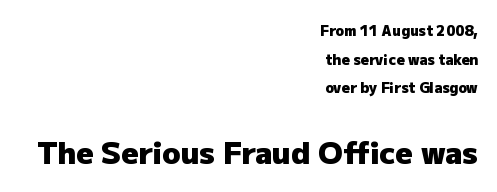
Bold? Absolutely — the strokes are thick and heavy. Here the designer chose a conventional face with non-uniform glyph widths. Rendered with straight, roman letterforms. Each letter's strokes conclude bluntly, with no projecting serifs.
